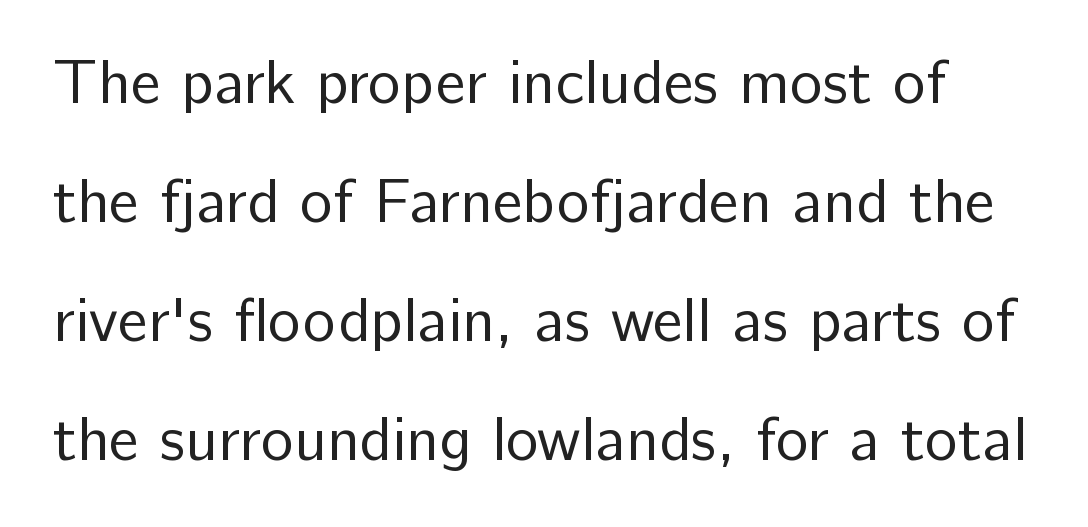
The image shows 62 px regular-weight sans-serif type, upright; set loose line spacing (1.92x), normal letter spacing, not underlined; low stroke contrast and a medium x-height.
